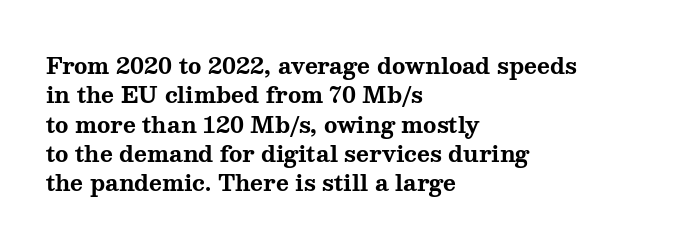
{"italic": "no", "bold": "yes", "underline": "no", "align": "left", "line_spacing": "normal", "line_spacing_ratio": 1.33, "letter_spacing": "normal", "letter_spacing_em": 0.0, "glyph_px": 22}
